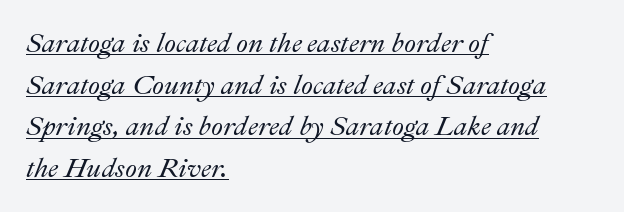
{"italic": "yes", "lean": "right", "slant_degrees": 22, "underline": "yes", "align": "left", "line_spacing": "normal", "line_spacing_ratio": 1.54, "letter_spacing": "normal", "letter_spacing_em": 0.0, "glyph_px": 27}
